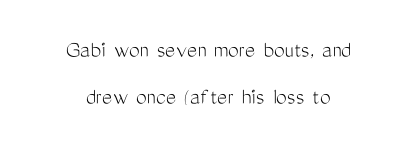
{"italic": "no", "bold": "no", "underline": "no", "align": "center", "line_spacing": "loose", "line_spacing_ratio": 1.94, "letter_spacing": "normal", "letter_spacing_em": 0.0, "glyph_px": 24}
